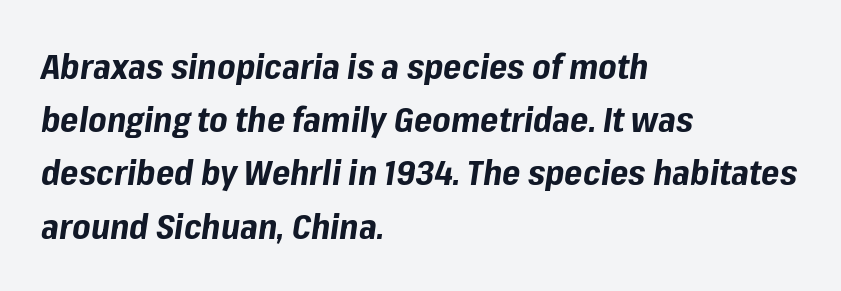
The passage shown has conventional tracking throughout. Italic? Definitely — the glyphs are oblique. Caption: multi-line text, flush left, ragged right. How would I describe the line gaps? Plain and ordinary. The strip under each line holds only bare page.
